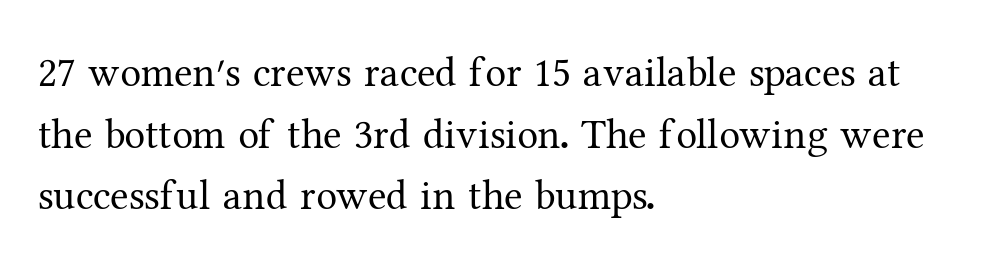
A clean baseline with only descenders dipping below it. The font is comparable to plain body text, perhaps lighter. Where is the straight margin? On the left. No extra tracking has been applied to these lines. Serifs: yes, visible at the terminals of the letterforms.
